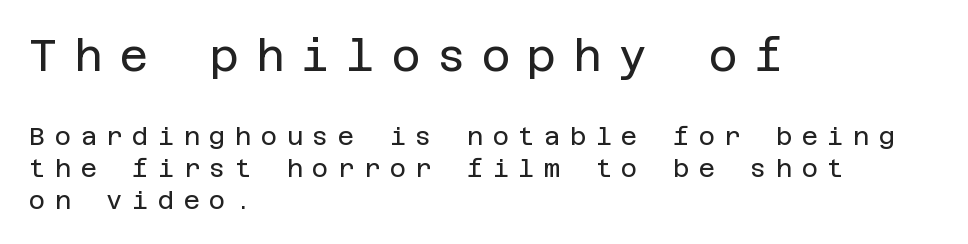
{"serif": "no", "italic": "no", "bold": "no", "weight": "regular", "width": "normal", "stroke_contrast": "low", "x_height": "large", "underline": "no", "align": "left", "line_spacing": "normal", "line_spacing_ratio": 1.28, "letter_spacing": "wide", "letter_spacing_em": 0.38, "larger_block": "first", "size_ratio": 1.76, "glyph_px": 44}
